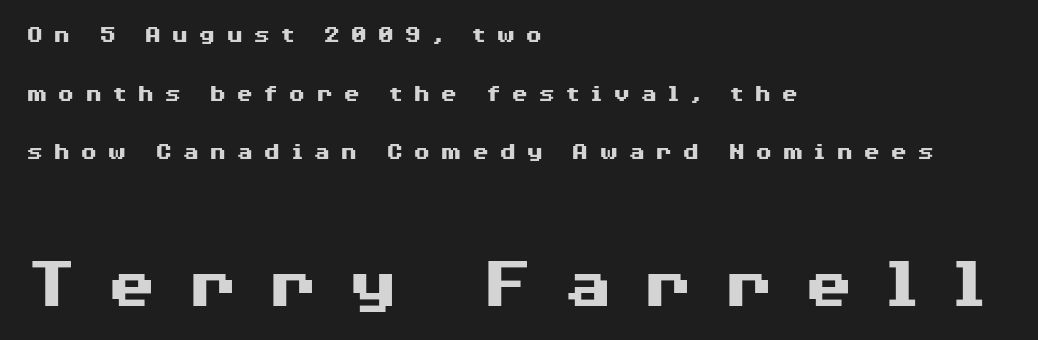
Q: Is the text bold? A: Yes.
Q: Is the text italic (slanted)? A: No, it is upright.
Q: Is the typeface a serif or a sans-serif typeface? A: Sans-serif.
Q: Is the text underlined? A: No.
Q: How is the paragraph aligned? A: Left-aligned.
Q: Is the spacing between letters normal or unusually wide? A: Unusually wide.
Q: Is the spacing between lines tight, normal or loose? A: Loose.
Q: Which block of text is set in a larger size, the first (top) or the second (bottom)? A: The second (bottom) one.
Q: Width (condensed, normal, or wide)? A: Wide.
Q: Stroke contrast? A: Medium.
Q: x-height? A: Medium.
Q: Monospaced? A: No.
